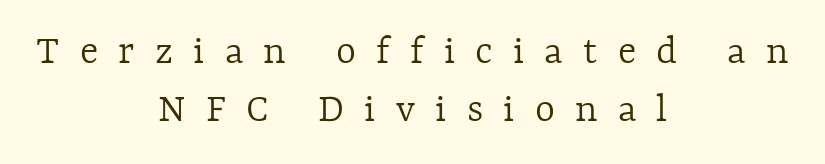
Q: Is the text bold? A: No.
Q: Is the text italic (slanted)? A: No, it is upright.
Q: Is the text underlined? A: No.
Q: How is the paragraph aligned? A: Centered.
Q: Is the spacing between letters normal or unusually wide? A: Unusually wide.
Q: Is the spacing between lines tight, normal or loose? A: Normal.
Q: Width (condensed, normal, or wide)? A: Normal.
Q: x-height? A: Medium.
Q: Monospaced? A: No.
